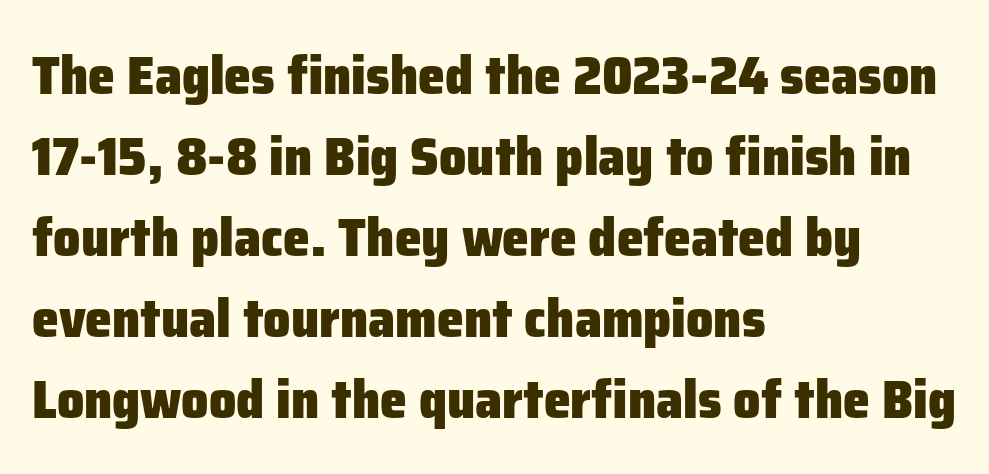
{"serif": "no", "italic": "no", "bold": "yes", "weight": "heavy", "width": "normal", "stroke_contrast": "low", "x_height": "medium", "monospaced": "no", "underline": "no", "align": "left", "line_spacing": "normal", "line_spacing_ratio": 1.5, "letter_spacing": "normal", "letter_spacing_em": 0.0, "glyph_px": 54}
